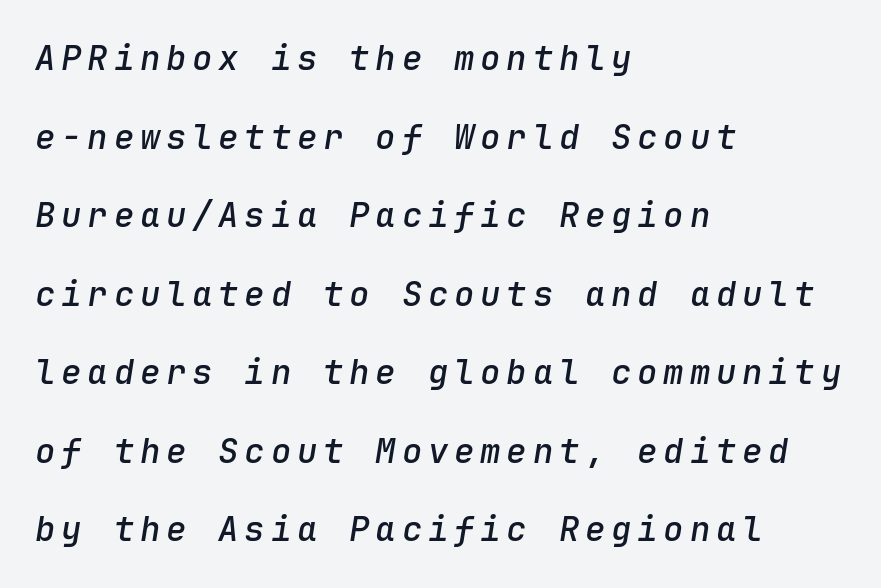
Q: Is the text bold? A: Semi-bold.
Q: Is the text italic (slanted)? A: Yes, it leans right by about 9 degrees.
Q: Is the text underlined? A: No.
Q: How is the paragraph aligned? A: Left-aligned.
Q: Is the spacing between lines tight, normal or loose? A: Loose.
Q: Width (condensed, normal, or wide)? A: Normal.
Q: Stroke contrast? A: Low.
Q: x-height? A: Medium.
Q: Monospaced? A: Yes.
